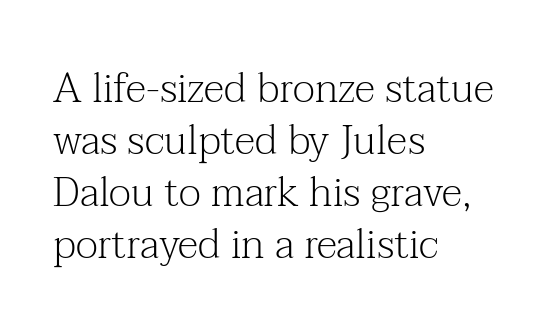
The image shows 41 px light serif type, upright; set left-aligned, normal line spacing (1.27x), normal letter spacing, not underlined; medium stroke contrast and a medium x-height.
